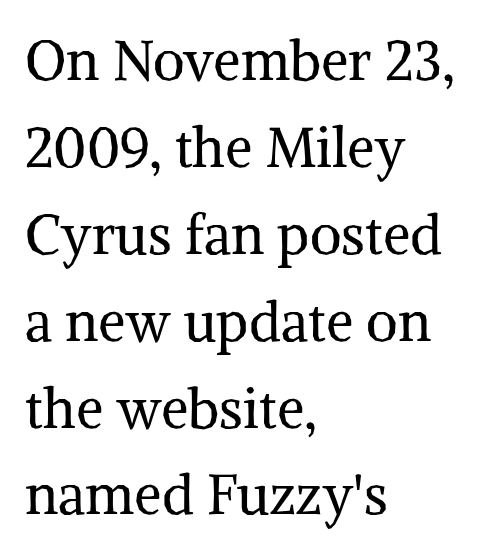
Q: Is the text bold? A: No.
Q: Is the text italic (slanted)? A: No, it is upright.
Q: Is the typeface a serif or a sans-serif typeface? A: Serif.
Q: Is the text underlined? A: No.
Q: How is the paragraph aligned? A: Left-aligned.
Q: Is the spacing between letters normal or unusually wide? A: Normal.
Q: Is the spacing between lines tight, normal or loose? A: Normal.
Q: Width (condensed, normal, or wide)? A: Normal.
Q: Stroke contrast? A: Medium.
Q: x-height? A: Medium.
Q: Monospaced? A: No.
